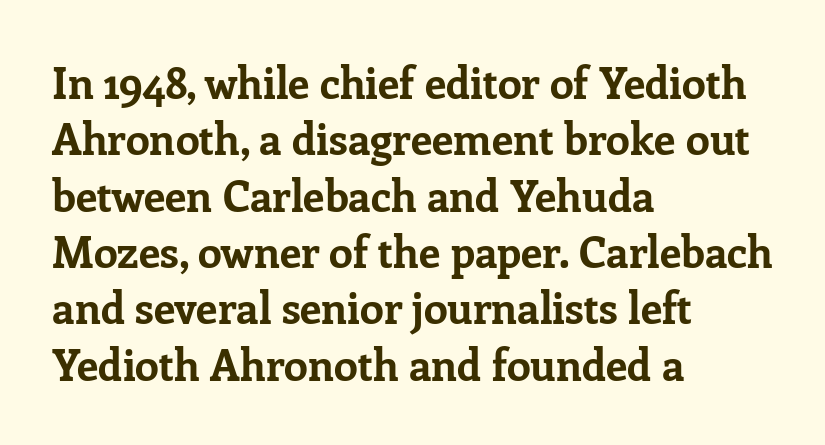
{"serif": "yes", "italic": "no", "bold": "yes", "weight": "bold", "width": "normal", "stroke_contrast": "low", "x_height": "medium", "monospaced": "no", "underline": "no", "align": "left", "line_spacing": "normal", "line_spacing_ratio": 1.31, "letter_spacing": "normal", "letter_spacing_em": 0.0, "glyph_px": 43}
